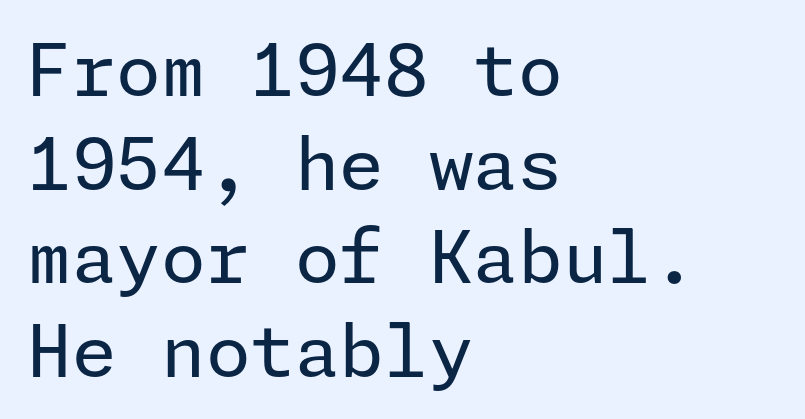
The image shows 72 px regular-weight sans-serif type, upright; set left-aligned, normal line spacing (1.3x), normal letter spacing, not underlined; low stroke contrast and a medium x-height.
